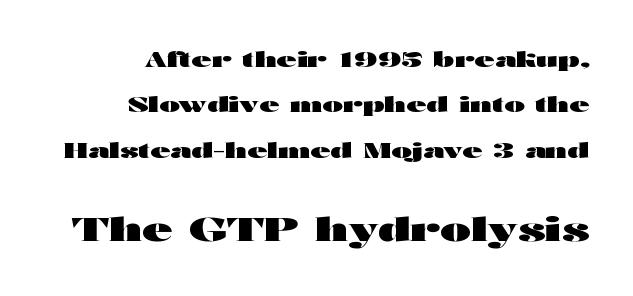
Q: Is the text bold? A: Yes.
Q: Is the text italic (slanted)? A: No, it is upright.
Q: Is the typeface a serif or a sans-serif typeface? A: Serif.
Q: Is the text underlined? A: No.
Q: How is the paragraph aligned? A: Right-aligned.
Q: Is the spacing between letters normal or unusually wide? A: Normal.
Q: Is the spacing between lines tight, normal or loose? A: Loose.
Q: Which block of text is set in a larger size, the first (top) or the second (bottom)? A: The second (bottom) one.
Q: Width (condensed, normal, or wide)? A: Wide.
Q: Stroke contrast? A: High.
Q: x-height? A: Medium.
Q: Monospaced? A: No.
